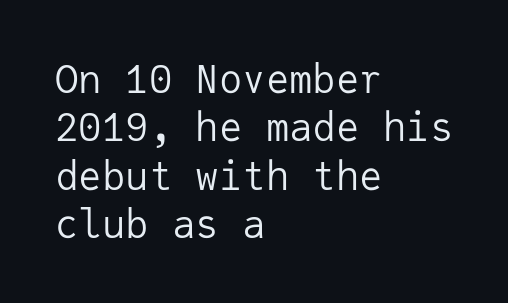
Q: Is the text bold? A: No.
Q: Is the text italic (slanted)? A: No, it is upright.
Q: Is the typeface a serif or a sans-serif typeface? A: Sans-serif.
Q: Is the text underlined? A: No.
Q: How is the paragraph aligned? A: Left-aligned.
Q: Is the spacing between letters normal or unusually wide? A: Normal.
Q: Width (condensed, normal, or wide)? A: Normal.
Q: Stroke contrast? A: Low.
Q: x-height? A: Medium.
Q: Monospaced? A: Yes.
